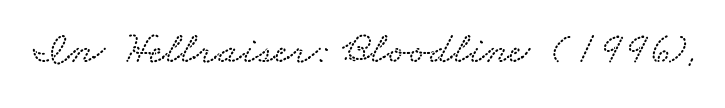
{"width": "wide", "stroke_contrast": "low", "x_height": "small", "monospaced": "no", "underline": "no", "letter_spacing": "normal", "letter_spacing_em": 0.0, "glyph_px": 45}
